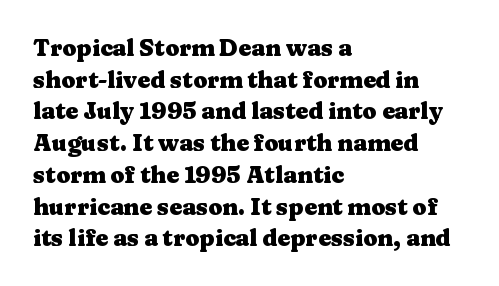
{"italic": "no", "bold": "yes", "underline": "no", "align": "left", "line_spacing": "normal", "line_spacing_ratio": 1.38, "letter_spacing": "normal", "letter_spacing_em": 0.0, "glyph_px": 23}
